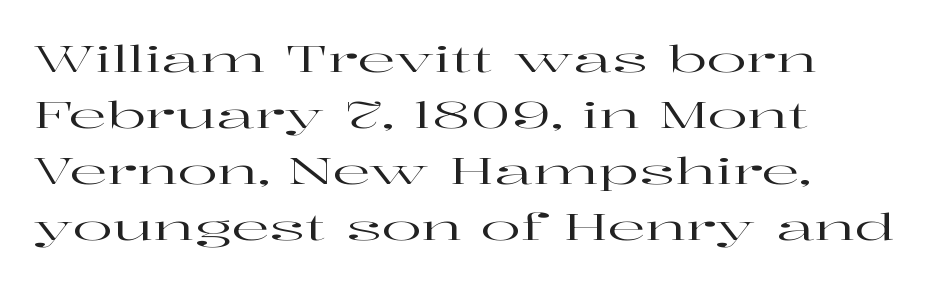
Check the space under the baseline: it is left empty. A normal amount of white space separates one row of letters from the next. Alignment: flush left. The lettering stays uniformly vertical, giving the passage a roman look. Tracking value appears to be zero — textbook default spacing.
